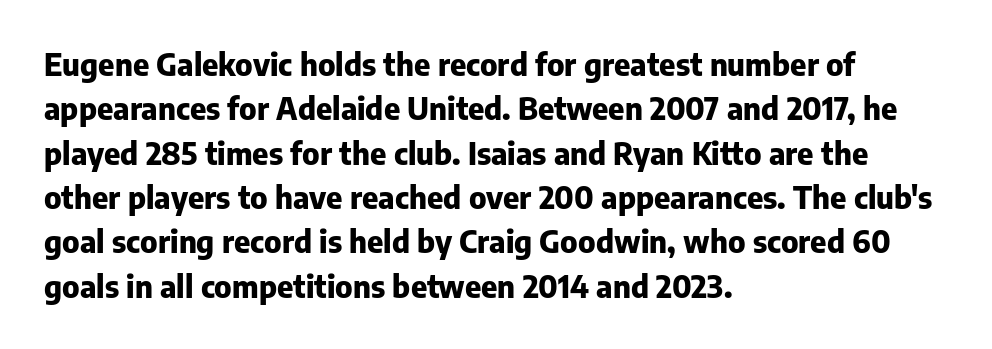
The passage shown is typed in a proportional face where columns would drift. The typesetter chose a ragged-right arrangement here. The foot of each line stays bare and open. Short note: letters normally spaced. This block has exactly the height ordinary leading produces.
